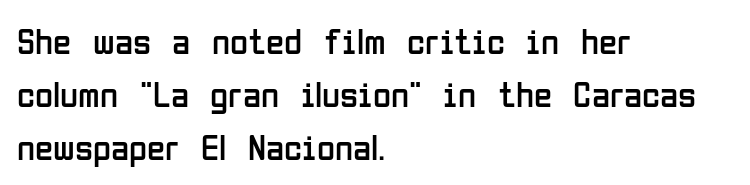
{"serif": "no", "italic": "no", "bold": "no", "weight": "regular", "width": "condensed", "stroke_contrast": "low", "x_height": "medium", "monospaced": "no", "underline": "no", "align": "left", "line_spacing": "normal", "line_spacing_ratio": 1.43, "letter_spacing": "normal", "letter_spacing_em": 0.0, "glyph_px": 37}
